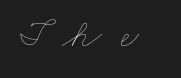
Summary of weight: not heavy and not bold. Unmarked baselines from the first word to the last. Character widths vary here, with narrow letters taking less room than wide ones. Inter-character spacing is expanded well beyond the font's built-in metrics.
